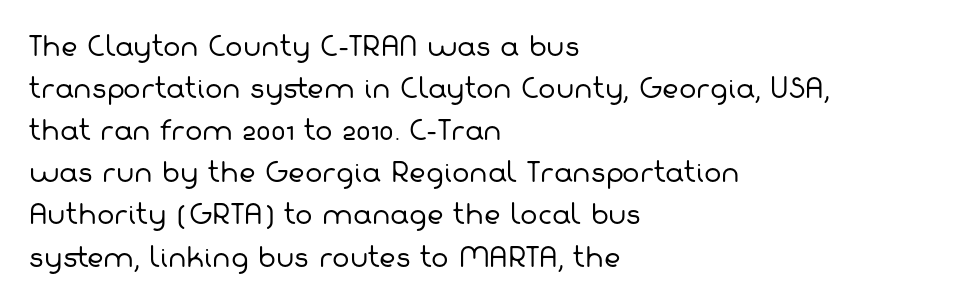
{"bold": "no", "underline": "no", "align": "left", "line_spacing": "normal", "line_spacing_ratio": 1.62, "letter_spacing": "normal", "letter_spacing_em": 0.0, "glyph_px": 26}
